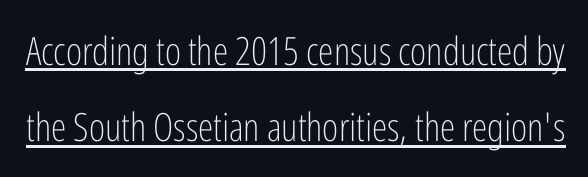
{"serif": "no", "italic": "no", "bold": "no", "weight": "light", "width": "condensed", "stroke_contrast": "low", "x_height": "medium", "monospaced": "no", "underline": "yes", "line_spacing": "loose", "line_spacing_ratio": 1.96, "letter_spacing": "normal", "letter_spacing_em": 0.0, "glyph_px": 39}
